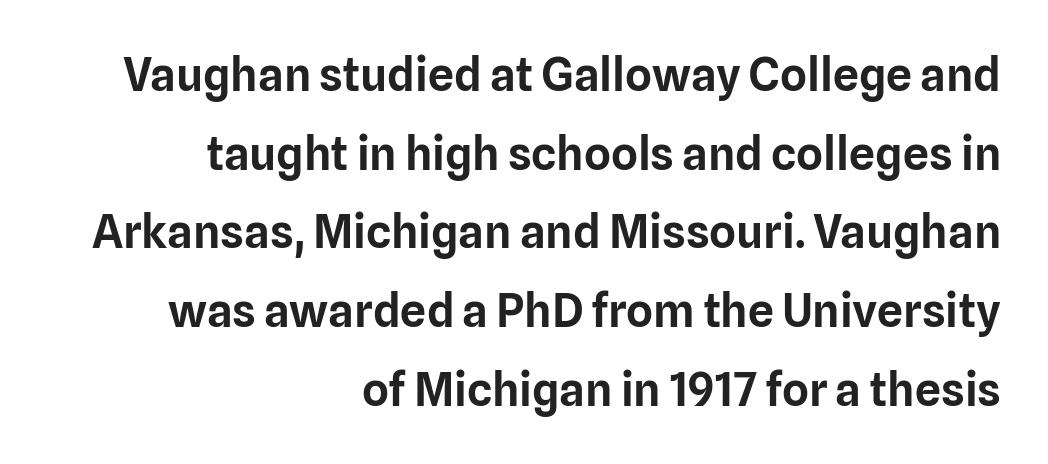
{"serif": "no", "italic": "no", "width": "normal", "stroke_contrast": "low", "x_height": "medium", "monospaced": "no", "underline": "no", "align": "right", "line_spacing_ratio": 1.71, "letter_spacing": "normal", "letter_spacing_em": 0.0, "glyph_px": 46}
